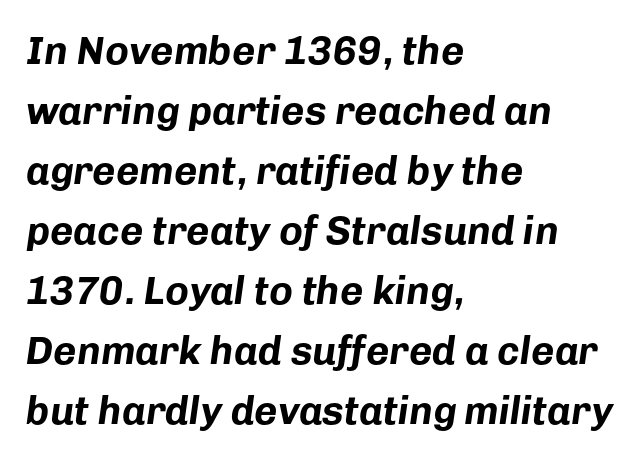
{"italic": "yes", "lean": "right", "slant_degrees": 8, "bold": "yes", "weight": "bold", "width": "normal", "stroke_contrast": "low", "x_height": "medium", "monospaced": "no", "underline": "no", "align": "left", "line_spacing": "normal", "line_spacing_ratio": 1.5, "letter_spacing": "normal", "letter_spacing_em": 0.0, "glyph_px": 40}
